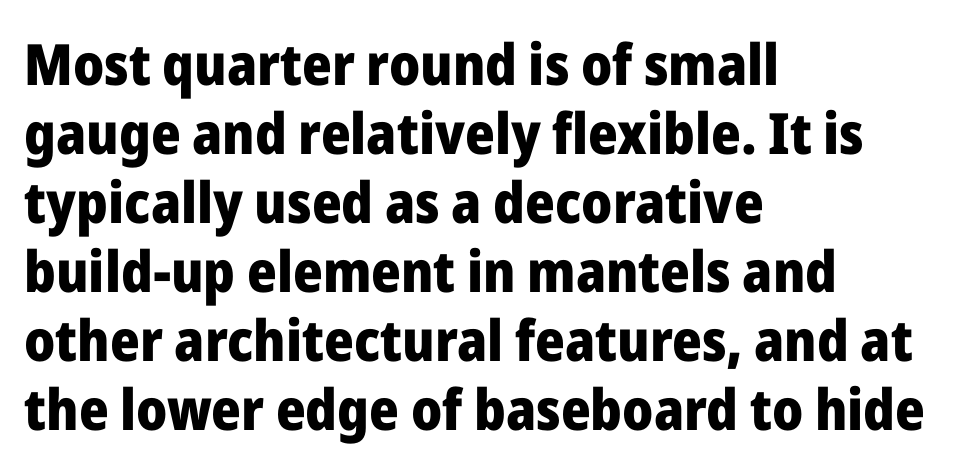
Q: Is the text bold? A: Yes.
Q: Is the text italic (slanted)? A: No, it is upright.
Q: Is the typeface a serif or a sans-serif typeface? A: Sans-serif.
Q: Is the text underlined? A: No.
Q: How is the paragraph aligned? A: Left-aligned.
Q: Is the spacing between letters normal or unusually wide? A: Normal.
Q: Width (condensed, normal, or wide)? A: Normal.
Q: Stroke contrast? A: Low.
Q: x-height? A: Medium.
Q: Monospaced? A: No.
